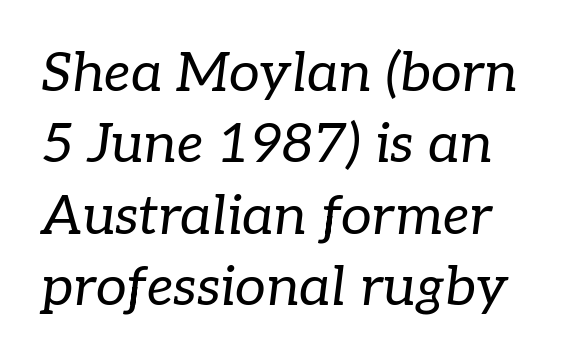
The image shows 55 px regular-weight serif type, italic (leaning right); set left-aligned, normal line spacing (1.3x), normal letter spacing, not underlined; low stroke contrast and a medium x-height.
